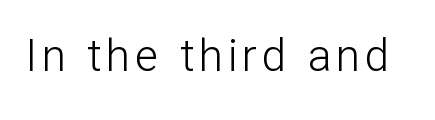
Q: Is the text bold? A: No.
Q: Is the text italic (slanted)? A: No, it is upright.
Q: Is the typeface a serif or a sans-serif typeface? A: Sans-serif.
Q: Is the text underlined? A: No.
Q: Width (condensed, normal, or wide)? A: Normal.
Q: Stroke contrast? A: Low.
Q: x-height? A: Medium.
Q: Monospaced? A: No.
